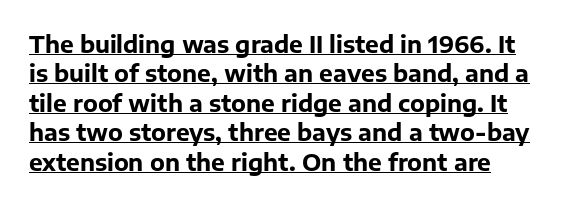
Q: Is the text bold? A: Yes.
Q: Is the text italic (slanted)? A: No, it is upright.
Q: Is the text underlined? A: Yes.
Q: Is the spacing between letters normal or unusually wide? A: Normal.
Q: Is the spacing between lines tight, normal or loose? A: Normal.
